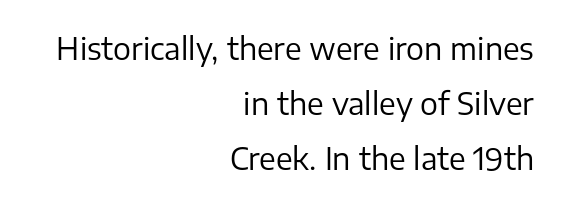
The image shows 30 px regular-weight sans-serif type, upright; set right-aligned, line spacing 1.83x, normal letter spacing, not underlined; low stroke contrast and a medium x-height.
